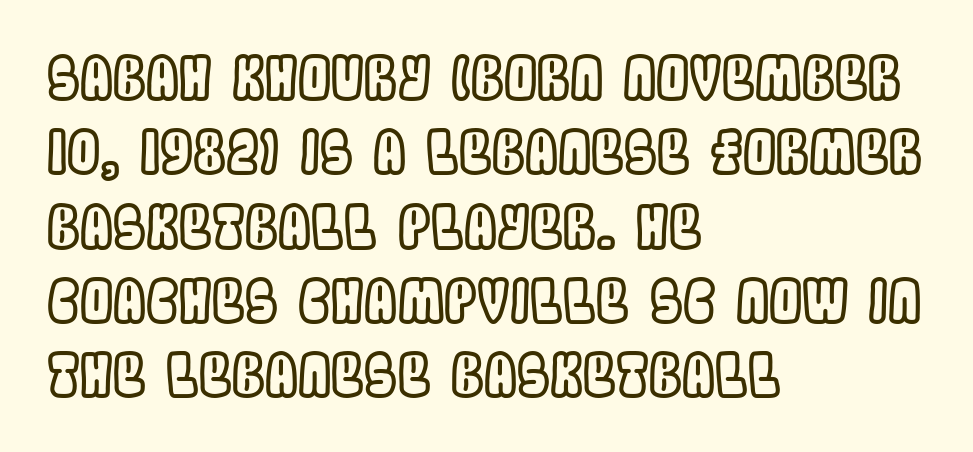
Q: Is the text italic (slanted)? A: No, it is upright.
Q: Is the text underlined? A: No.
Q: How is the paragraph aligned? A: Left-aligned.
Q: Is the spacing between letters normal or unusually wide? A: Normal.
Q: Is the spacing between lines tight, normal or loose? A: Normal.
Q: Width (condensed, normal, or wide)? A: Condensed.
Q: x-height? A: Large.
Q: Monospaced? A: No.
